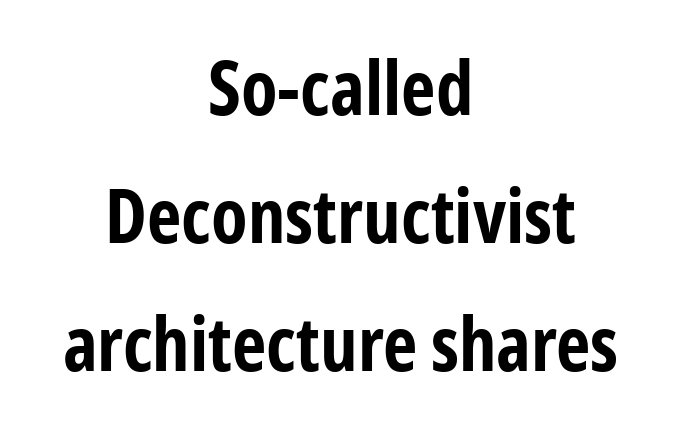
Q: Is the text bold? A: Yes.
Q: Is the text italic (slanted)? A: No, it is upright.
Q: Is the typeface a serif or a sans-serif typeface? A: Sans-serif.
Q: Is the text underlined? A: No.
Q: How is the paragraph aligned? A: Centered.
Q: Is the spacing between letters normal or unusually wide? A: Normal.
Q: Width (condensed, normal, or wide)? A: Condensed.
Q: Stroke contrast? A: Low.
Q: x-height? A: Medium.
Q: Monospaced? A: No.
